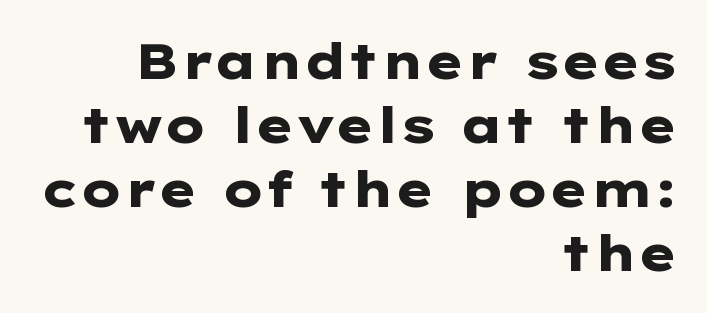
Q: Is the text bold? A: Yes.
Q: Is the text italic (slanted)? A: No, it is upright.
Q: Is the typeface a serif or a sans-serif typeface? A: Sans-serif.
Q: Is the text underlined? A: No.
Q: How is the paragraph aligned? A: Right-aligned.
Q: Is the spacing between letters normal or unusually wide? A: Normal.
Q: Is the spacing between lines tight, normal or loose? A: Normal.
Q: Width (condensed, normal, or wide)? A: Wide.
Q: Stroke contrast? A: Low.
Q: x-height? A: Medium.
Q: Monospaced? A: No.
